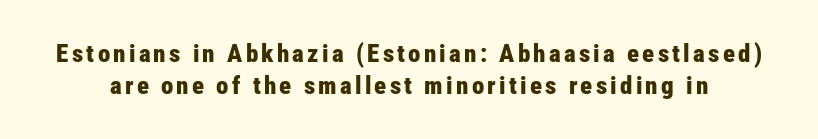
Q: Is the text bold? A: Yes.
Q: Is the text italic (slanted)? A: No, it is upright.
Q: Is the text underlined? A: No.
Q: Is the spacing between lines tight, normal or loose? A: Normal.
